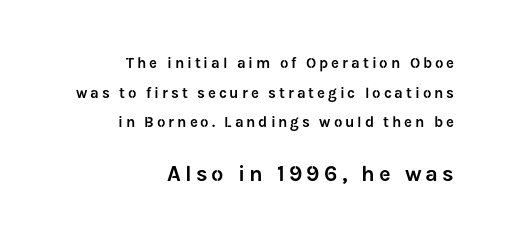
The space beneath each line is pristine and unruled. The rendering uses a large line-height, opening up the rows. The paragraph shown leans on its right margin. Visually, the bottom section dominates because its glyphs are scaled up. Tall strokes in this sample are plumb rather than angled.
